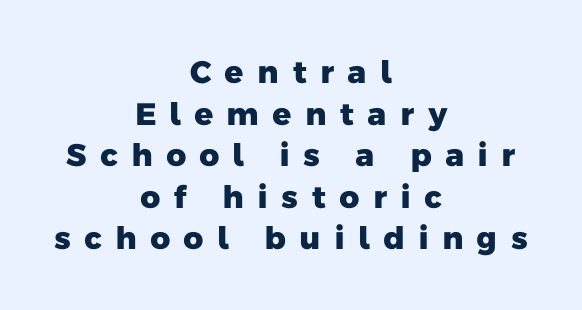
Summary of weight: heavy, a full bold. The glyphs in this specimen are sans serif. The typesetter chose a symmetrical, centered arrangement here. The face used here is proportionally spaced, like ordinary book or web type.
